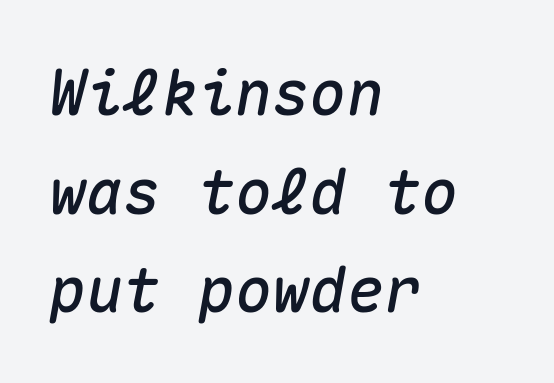
{"italic": "yes", "lean": "right", "slant_degrees": 10, "width": "normal", "stroke_contrast": "medium", "x_height": "medium", "monospaced": "yes", "underline": "no", "align": "left", "line_spacing": "normal", "line_spacing_ratio": 1.59, "letter_spacing": "normal", "letter_spacing_em": 0.0, "glyph_px": 62}
